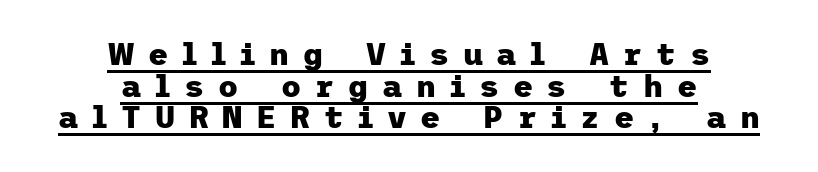
Q: Is the text bold? A: Yes.
Q: Is the text italic (slanted)? A: No, it is upright.
Q: Is the typeface a serif or a sans-serif typeface? A: Sans-serif.
Q: Is the text underlined? A: Yes.
Q: How is the paragraph aligned? A: Centered.
Q: Is the spacing between letters normal or unusually wide? A: Unusually wide.
Q: Is the spacing between lines tight, normal or loose? A: Tight.
Q: Width (condensed, normal, or wide)? A: Normal.
Q: Stroke contrast? A: Low.
Q: x-height? A: Medium.
